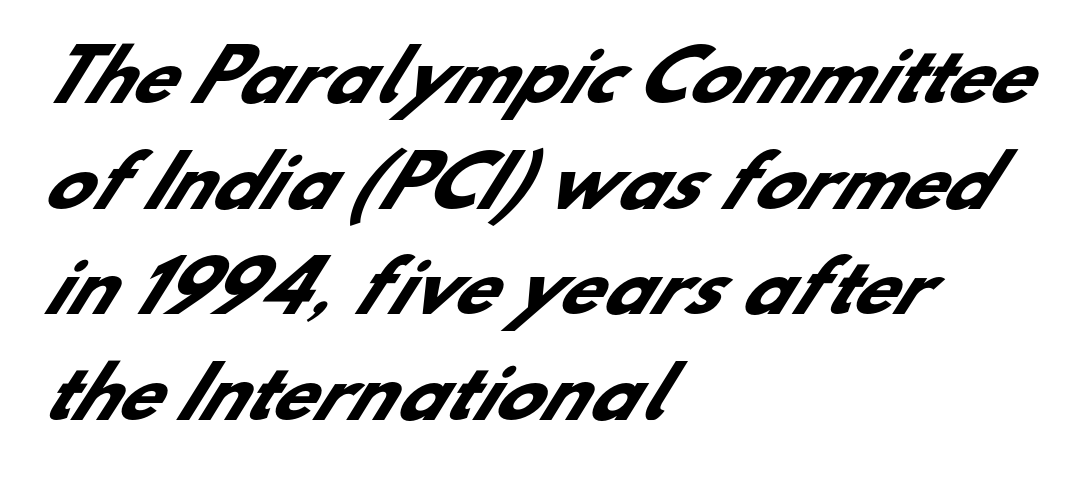
Bare-footed words on every line. I'd call this a sans setting — the letters go barefoot. Emphasis by weight is at full strength: bold. Students, note that the glyphs here touch the page at normal intervals. Varying glyph widths throughout — classic text-font behaviour. The leading is moderate, giving the passage an even texture.
